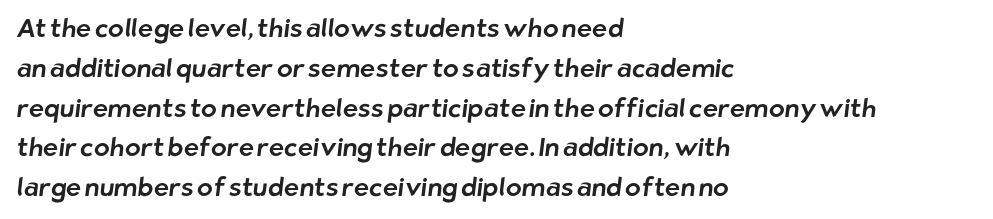
The image shows 26 px text type; set left-aligned, normal line spacing (1.53x), normal letter spacing, not underlined.
